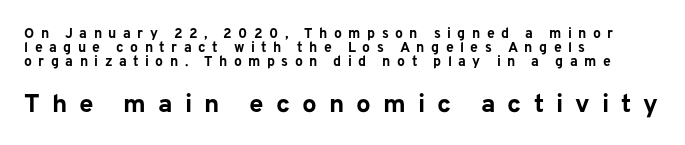
{"italic": "no", "bold": "yes", "underline": "no", "align": "left", "line_spacing": "tight", "line_spacing_ratio": 0.99, "letter_spacing": "wide", "letter_spacing_em": 0.46, "larger_block": "second", "size_ratio": 1.86, "glyph_px": 26}
